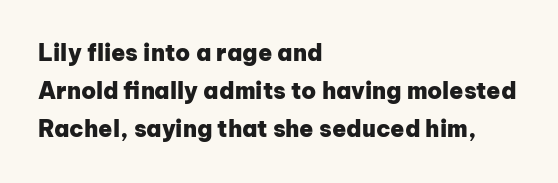
Lines of text with bare space underneath. How are the letters spaced? Ordinarily, with no added tracking. Normally led — the rows are evenly, conventionally spaced. Every letter is thick-stroked: bold, no question.
